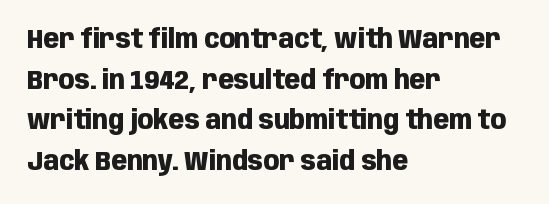
{"italic": "no", "bold": "yes", "underline": "no", "align": "left", "line_spacing": "normal", "line_spacing_ratio": 1.56, "letter_spacing": "normal", "letter_spacing_em": 0.0, "glyph_px": 26}
